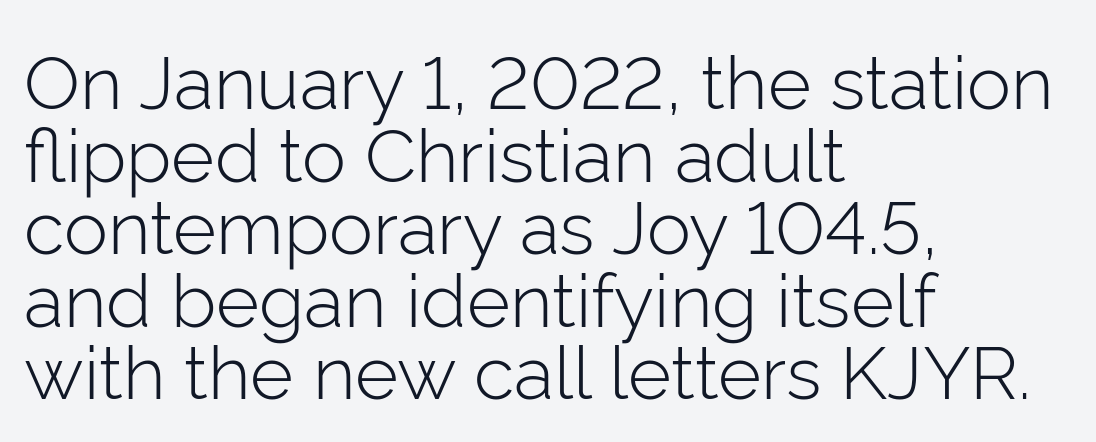
A quiet, ordinary-to-light weight characterises the typeface. The letters advance in unequal steps, a hallmark of proportional type. How are the letters spaced? Ordinarily, with no added tracking. Closely set lines give the paragraph a compact silhouette. The designer went with a sans here, leaving each stem footless. These lines stack with their left ends in a neat column.
